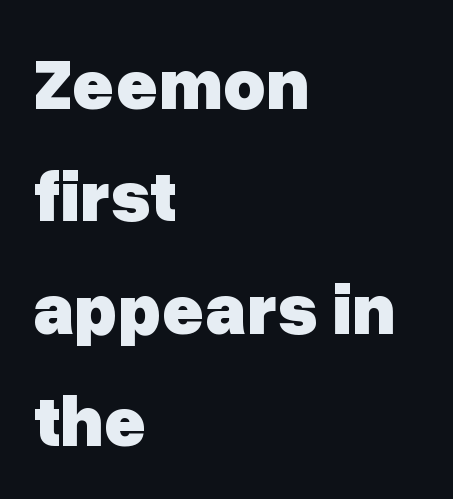
Strokes here are thick enough to call this a true bold. Posture: straight, roman, zero tilt. Type style note: lacks serifs. Quick note: underline off.
